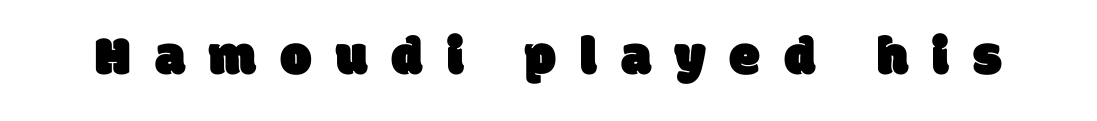
Q: Is the typeface a serif or a sans-serif typeface? A: Sans-serif.
Q: Is the text underlined? A: No.
Q: Is the spacing between letters normal or unusually wide? A: Unusually wide.
Q: Width (condensed, normal, or wide)? A: Normal.
Q: Stroke contrast? A: Low.
Q: x-height? A: Large.
Q: Monospaced? A: No.
